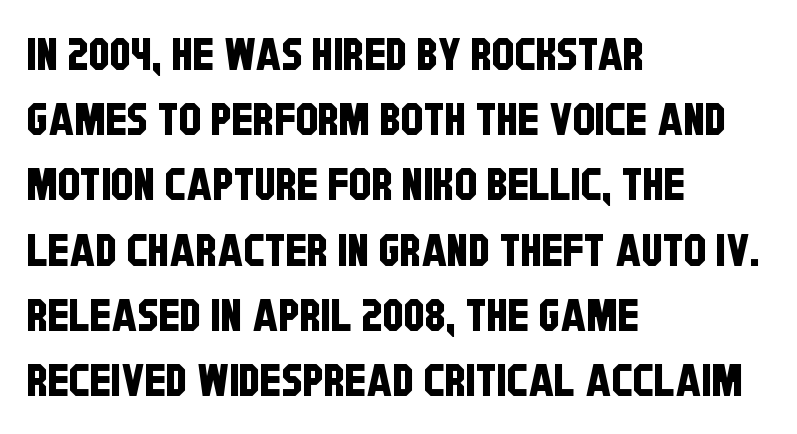
The image shows 45 px condensed sans-serif type; set left-aligned, normal line spacing (1.45x), normal letter spacing, not underlined; low stroke contrast and a large x-height.
